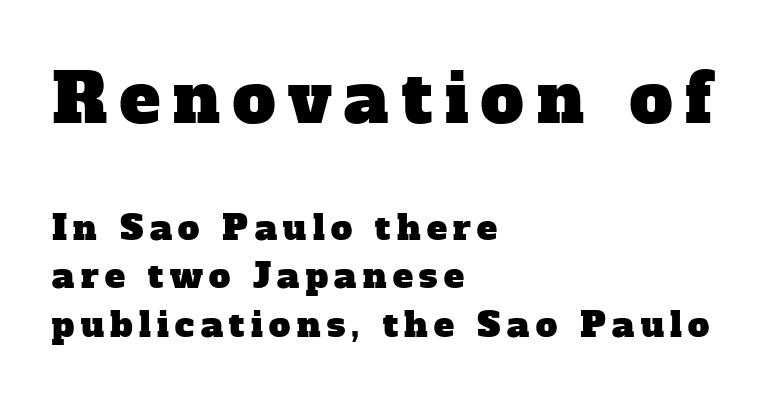
Typographically, this falls in the serif category. The rendering uses natural spacing where letterforms have individual widths. This sample is left-justified, so line endings fall wherever the words run out. Type size steps down from the first block to the second. Glance below the letters and you will spot only blank space. How would I describe the line gaps? Plain and ordinary.
